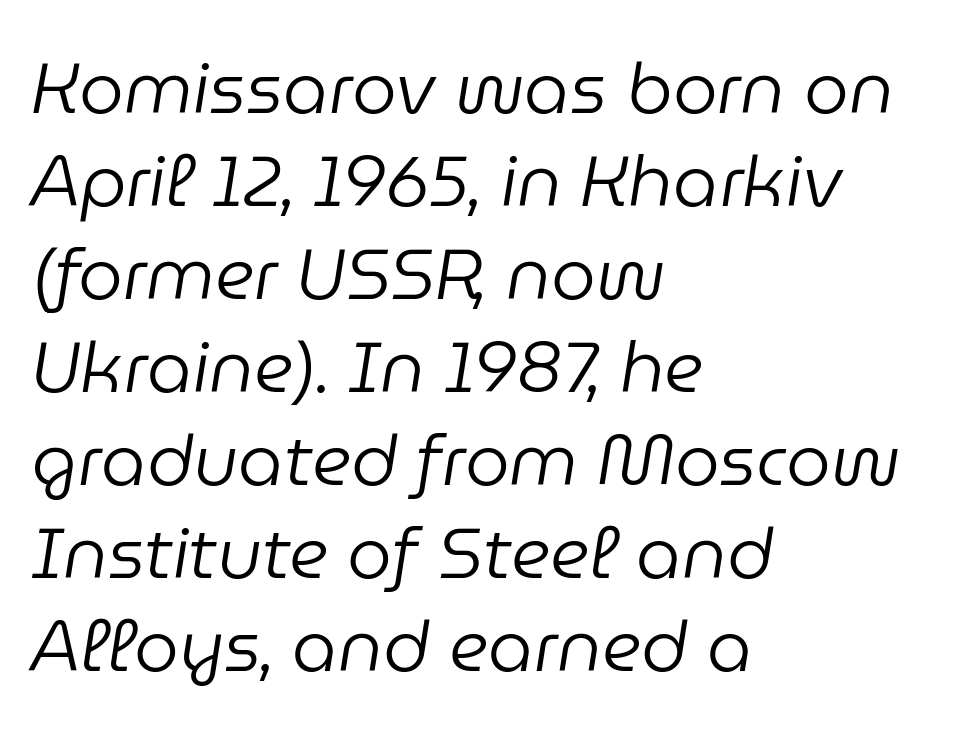
The image shows 71 px regular-weight type, italic (leaning right); set left-aligned, normal line spacing (1.31x), normal letter spacing, not underlined; low stroke contrast and a medium x-height.
